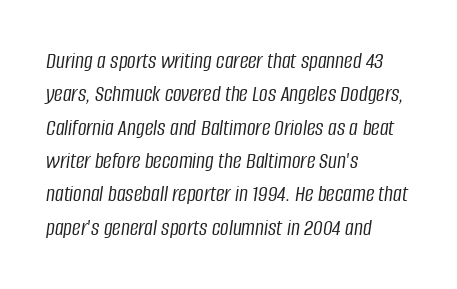
The passage is arranged the way most books set body copy — flush left. The strip under each line holds only bare page. The line-height multiplier appears to be the usual default. Rendered with sloped, italic letterforms. How are the letters spaced? Ordinarily, with no added tracking.
